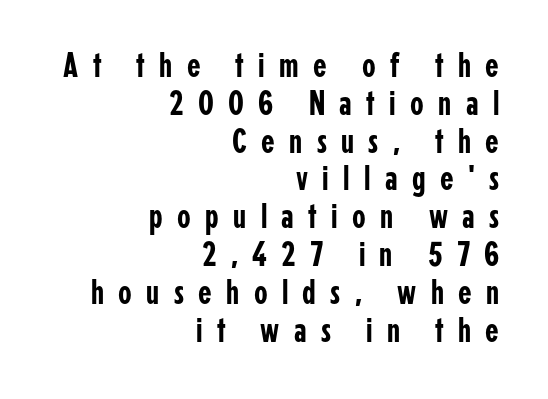
Reading down the block, your eye finds every line finishing at a fixed right position. Is there much room between lines? No — they nearly touch. Spacing verdict: proportional, widths tailored to each character. No italicization has been applied; the sample stays upright.
